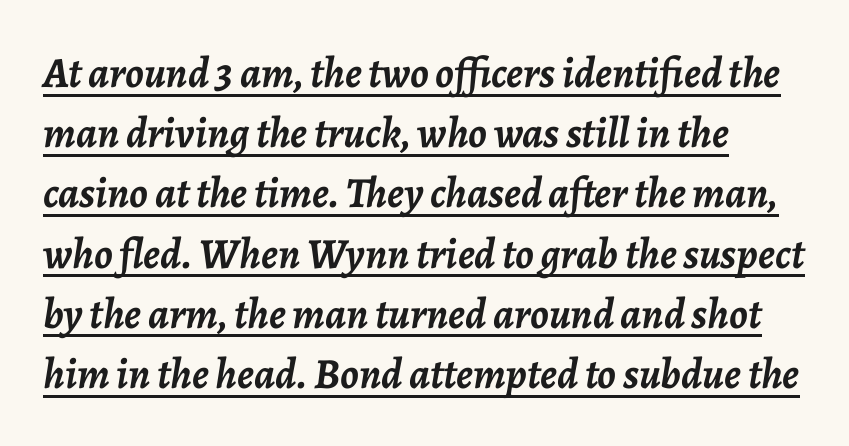
{"italic": "yes", "lean": "right", "slant_degrees": 7, "bold": "yes", "weight": "semibold", "width": "normal", "stroke_contrast": "low", "x_height": "medium", "monospaced": "no", "underline": "yes", "align": "left", "line_spacing": "normal", "line_spacing_ratio": 1.4, "letter_spacing": "normal", "letter_spacing_em": 0.0, "glyph_px": 43}
